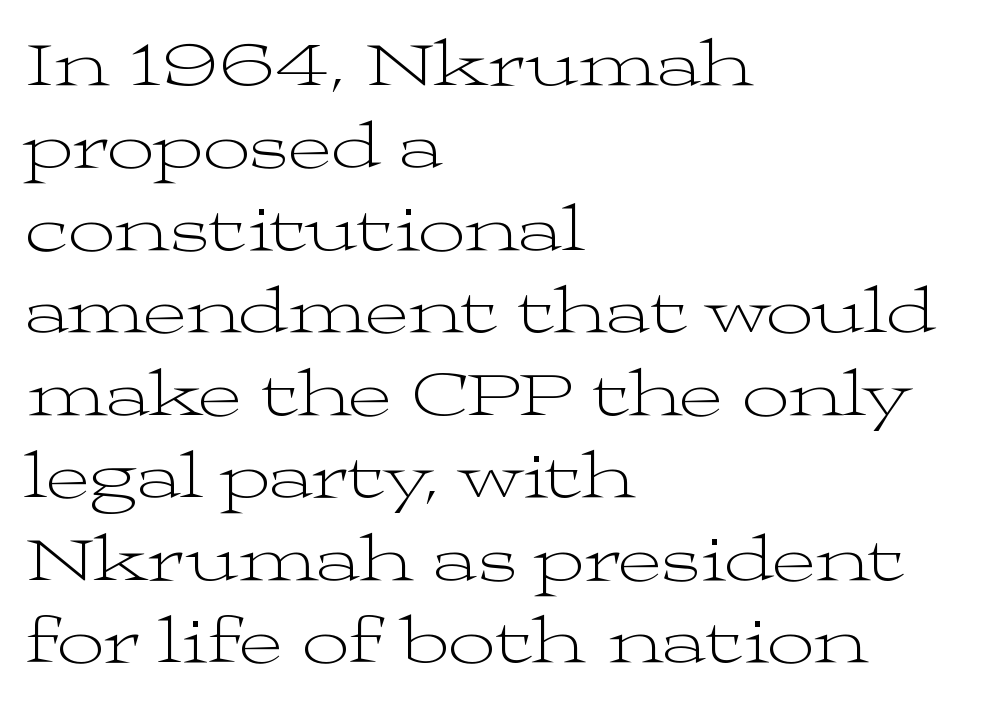
Q: Is the text bold? A: No.
Q: Is the text italic (slanted)? A: No, it is upright.
Q: Is the typeface a serif or a sans-serif typeface? A: Serif.
Q: Is the text underlined? A: No.
Q: How is the paragraph aligned? A: Left-aligned.
Q: Is the spacing between letters normal or unusually wide? A: Normal.
Q: Is the spacing between lines tight, normal or loose? A: Normal.
Q: Width (condensed, normal, or wide)? A: Wide.
Q: Stroke contrast? A: Medium.
Q: x-height? A: Medium.
Q: Monospaced? A: No.
